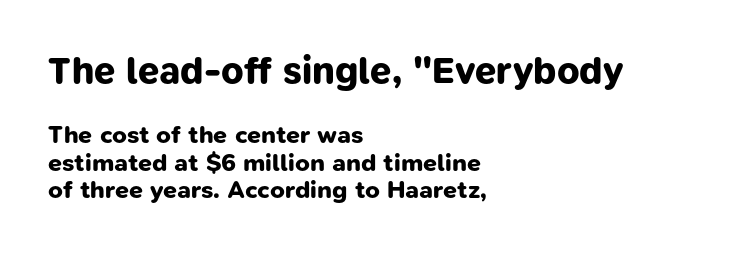
{"serif": "no", "bold": "yes", "weight": "bold", "width": "normal", "stroke_contrast": "low", "x_height": "medium", "monospaced": "no", "underline": "no", "align": "left", "line_spacing": "tight", "line_spacing_ratio": 1.1, "letter_spacing": "normal", "letter_spacing_em": 0.0, "larger_block": "first", "size_ratio": 1.52, "glyph_px": 38}
